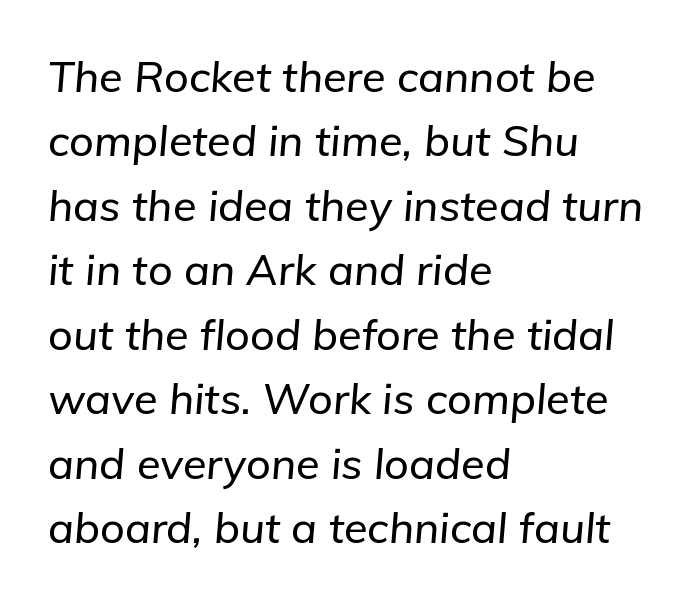
{"italic": "yes", "lean": "right", "slant_degrees": 5, "width": "normal", "stroke_contrast": "low", "x_height": "medium", "monospaced": "no", "underline": "no", "align": "left", "line_spacing": "normal", "line_spacing_ratio": 1.5, "letter_spacing": "normal", "letter_spacing_em": 0.0, "glyph_px": 43}
